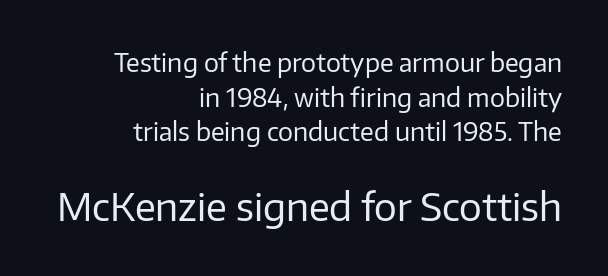
Q: Is the text bold? A: No.
Q: Is the text italic (slanted)? A: No, it is upright.
Q: Is the typeface a serif or a sans-serif typeface? A: Sans-serif.
Q: Is the text underlined? A: No.
Q: How is the paragraph aligned? A: Right-aligned.
Q: Is the spacing between letters normal or unusually wide? A: Normal.
Q: Is the spacing between lines tight, normal or loose? A: Normal.
Q: Which block of text is set in a larger size, the first (top) or the second (bottom)? A: The second (bottom) one.
Q: Width (condensed, normal, or wide)? A: Normal.
Q: Stroke contrast? A: Low.
Q: x-height? A: Medium.
Q: Monospaced? A: No.
